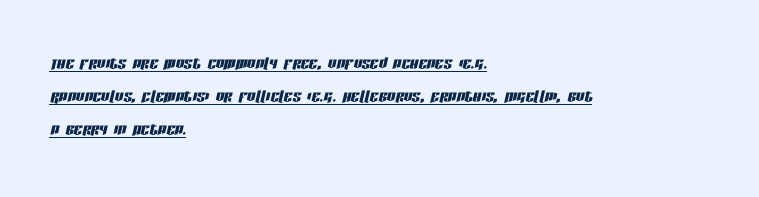
Reading down the column, the eye jumps a familiar distance to each next line. The passage is arranged the way most books set body copy — flush left. The lettering tilts uniformly, giving the passage an italic look. In terms of letterspacing, this is plain default setting. Quick note: underline on.
